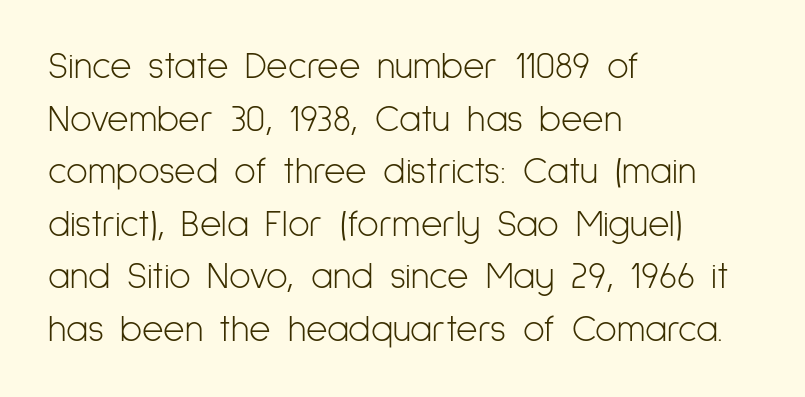
Q: Is the text bold? A: No.
Q: Is the text italic (slanted)? A: No, it is upright.
Q: Is the typeface a serif or a sans-serif typeface? A: Sans-serif.
Q: Is the text underlined? A: No.
Q: How is the paragraph aligned? A: Left-aligned.
Q: Is the spacing between letters normal or unusually wide? A: Normal.
Q: Is the spacing between lines tight, normal or loose? A: Normal.
Q: Width (condensed, normal, or wide)? A: Condensed.
Q: Stroke contrast? A: Low.
Q: x-height? A: Medium.
Q: Monospaced? A: No.
